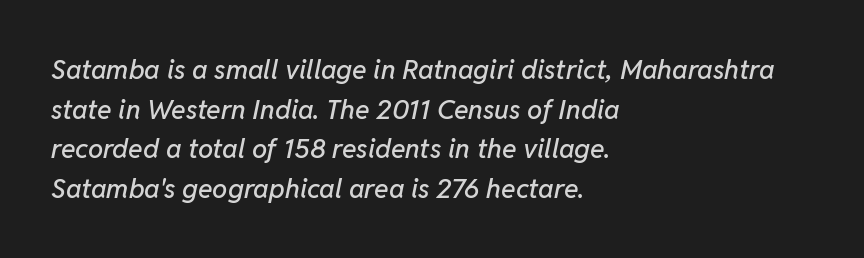
Q: Is the text italic (slanted)? A: Yes, it leans right by about 11 degrees.
Q: Is the text underlined? A: No.
Q: How is the paragraph aligned? A: Left-aligned.
Q: Is the spacing between letters normal or unusually wide? A: Normal.
Q: Is the spacing between lines tight, normal or loose? A: Normal.
